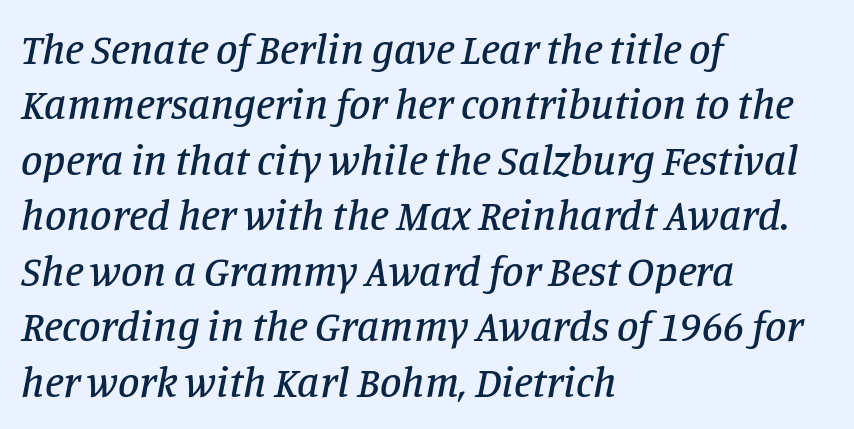
{"serif": "yes", "italic": "yes", "lean": "right", "slant_degrees": 11, "width": "normal", "stroke_contrast": "low", "x_height": "large", "monospaced": "no", "underline": "no", "align": "left", "line_spacing": "normal", "line_spacing_ratio": 1.29, "letter_spacing": "normal", "letter_spacing_em": 0.0, "glyph_px": 43}
